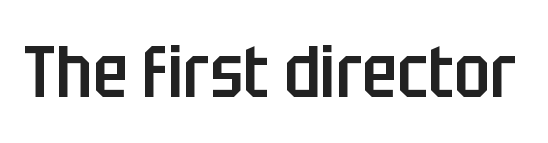
{"serif": "no", "italic": "no", "bold": "semi", "weight": "semibold", "width": "condensed", "stroke_contrast": "low", "x_height": "large", "monospaced": "no", "underline": "no", "letter_spacing": "normal", "letter_spacing_em": 0.0, "glyph_px": 73}
